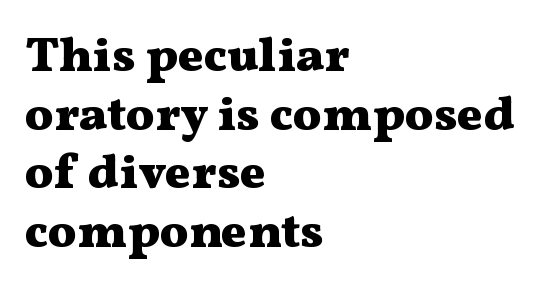
Here the glyphs are tracked normally, forming tight word shapes. The text was rendered using a seriffed face with decorative stroke endings. This is heavy type, rendered in bold. Is this a fixed-width face? No — the glyphs have proportional, varying widths. Typeset ragged right — the left edge is the straight one.
